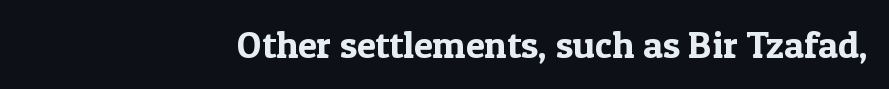
Unlike a clean sans, this face finishes its strokes with serifs. The lettering stays uniformly vertical, giving the passage a roman look. Every row of glyphs terminates at an identical x-position on the right. The rendering uses natural spacing where letterforms have individual widths. Spacing between characters is what you'd get straight out of the box. Underline: absent.
